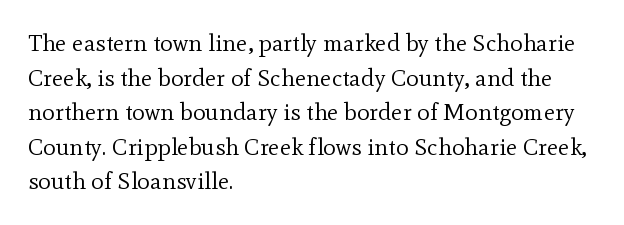
Regarding leading, the lines here are spaced in the standard way. The letters look calm and open, with moderate or lighter stems. Layout note: lines flush left. The rendering keeps characters at their native spacing. The lettering stays uniformly vertical, giving the passage a roman look. Underline: absent.
